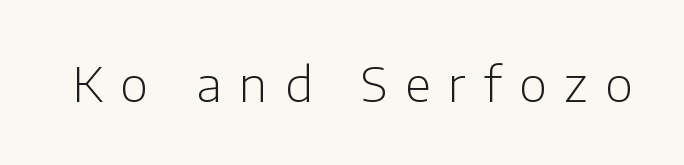
Do the letters lean? They stand straight. No word sits above an underline. The tracking reads as deliberately expanded to a designer's eye. Unbolded letterforms with no extra heft.
